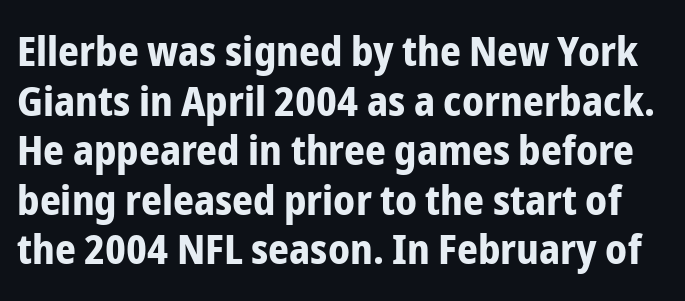
{"serif": "no", "italic": "no", "bold": "yes", "weight": "bold", "width": "condensed", "stroke_contrast": "low", "x_height": "medium", "monospaced": "no", "underline": "no", "line_spacing_ratio": 1.21, "letter_spacing": "normal", "letter_spacing_em": 0.0, "glyph_px": 41}
